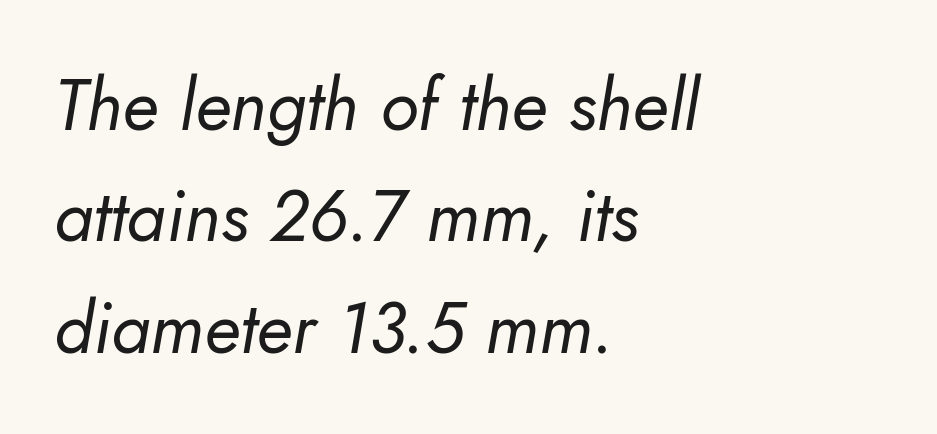
The image shows 71 px regular-weight sans-serif type; set left-aligned, normal line spacing (1.57x), normal letter spacing, not underlined; low stroke contrast and a small x-height.
